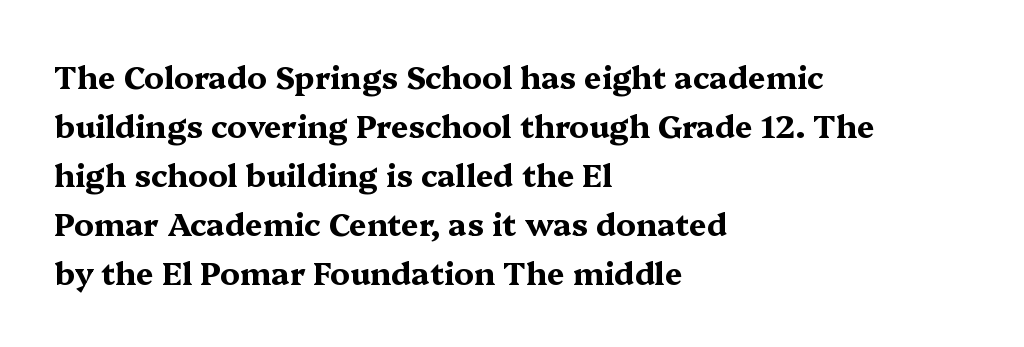
Here the designer chose a conventional face with non-uniform glyph widths. Ascenders rise straight up at ninety degrees. Weight check: bold — yes, fully. How would I describe the line gaps? Plain and ordinary.
